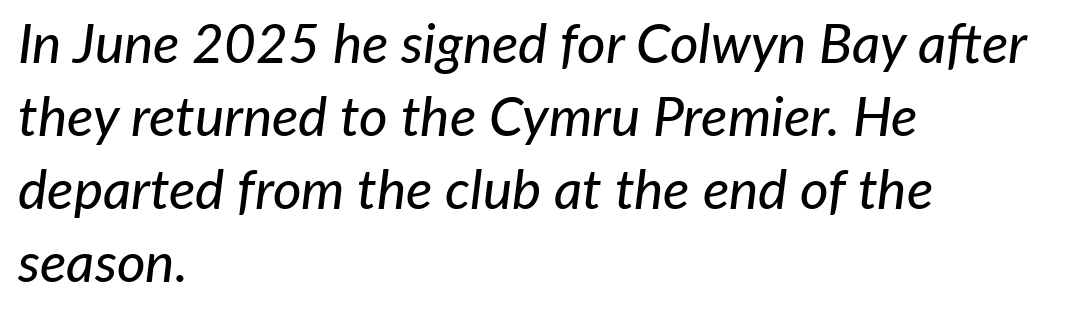
Q: Is the text italic (slanted)? A: Yes, it leans right by about 7 degrees.
Q: Is the text underlined? A: No.
Q: How is the paragraph aligned? A: Left-aligned.
Q: Is the spacing between letters normal or unusually wide? A: Normal.
Q: Is the spacing between lines tight, normal or loose? A: Normal.
Q: Width (condensed, normal, or wide)? A: Normal.
Q: Stroke contrast? A: Low.
Q: x-height? A: Medium.
Q: Monospaced? A: No.
